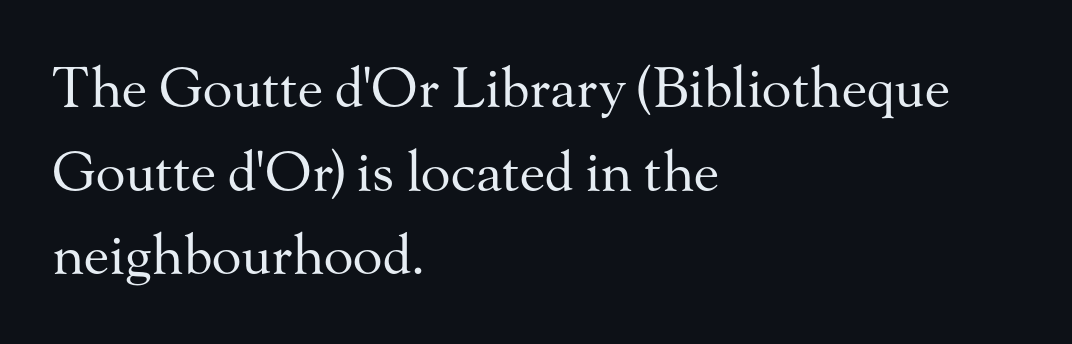
{"serif": "yes", "italic": "no", "bold": "no", "weight": "regular", "width": "normal", "stroke_contrast": "medium", "x_height": "small", "monospaced": "no", "underline": "no", "align": "left", "line_spacing": "normal", "line_spacing_ratio": 1.52, "letter_spacing": "normal", "letter_spacing_em": 0.0, "glyph_px": 55}
